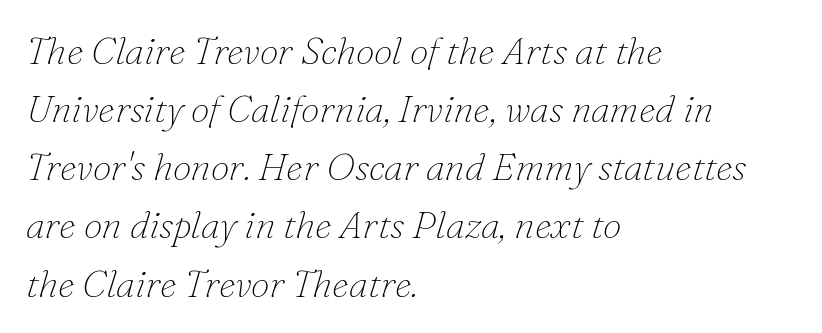
In CSS terms this would be text-align: left. There is no visible air inserted between adjacent glyphs. Here the designer chose a conventional face with non-uniform glyph widths. Honestly, the row spacing looks completely unremarkable. Check where the strokes stop: tiny serifs finish them off.
